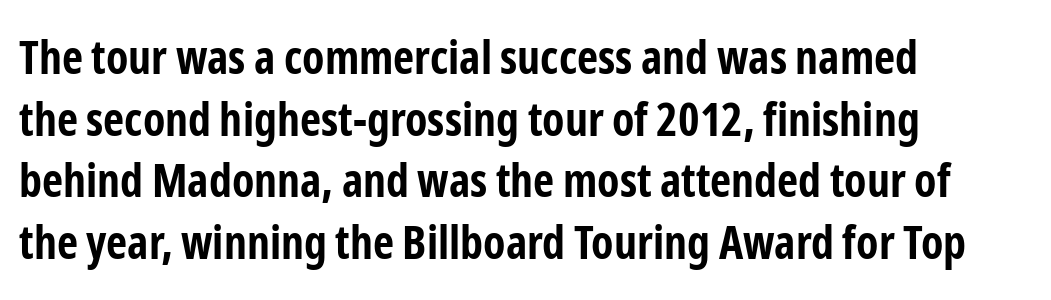
{"serif": "no", "italic": "no", "bold": "yes", "weight": "bold", "width": "condensed", "stroke_contrast": "low", "x_height": "medium", "monospaced": "no", "underline": "no", "align": "left", "line_spacing": "normal", "line_spacing_ratio": 1.34, "letter_spacing": "normal", "letter_spacing_em": 0.0, "glyph_px": 46}
